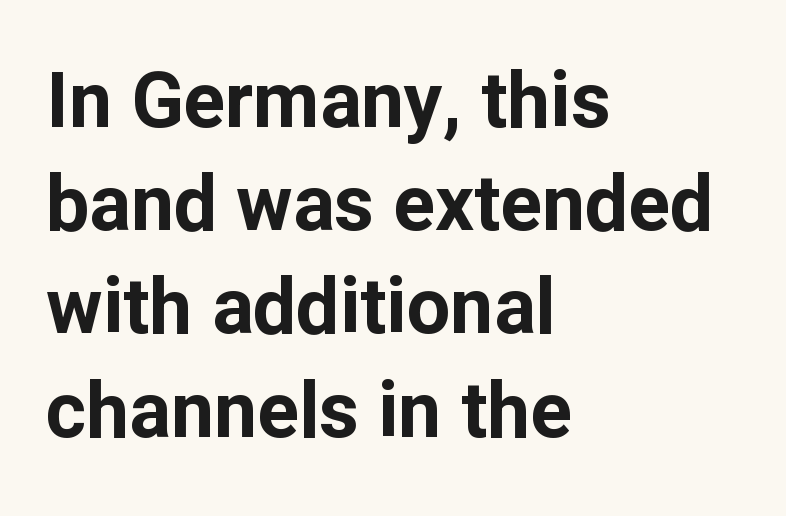
Unlike a traditional serif, this face leaves its strokes unadorned. Each row of text sits above clean, open space. Teacher's note: observe the even left margin — that is flush-left alignment. The axis of the letterforms is exactly vertical.
